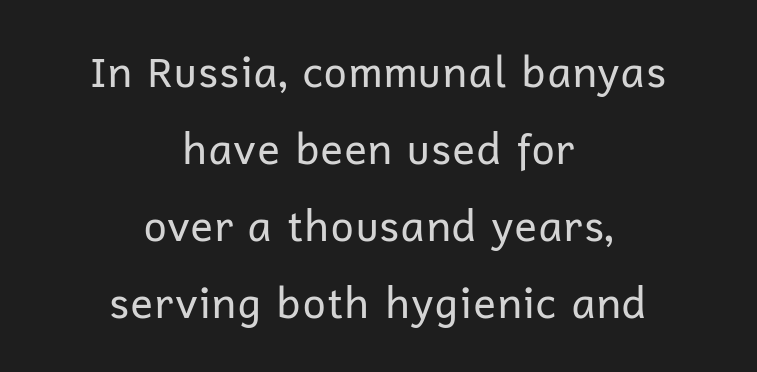
Looks like regular typesetting: each glyph gets only the width it needs. These glyphs show unthickened strokes, regular width or finer. Any mark beneath the type? The region is blank. The lettering stays uniformly vertical, giving the passage a roman look. The whitespace from short lines is split evenly between both sides.
